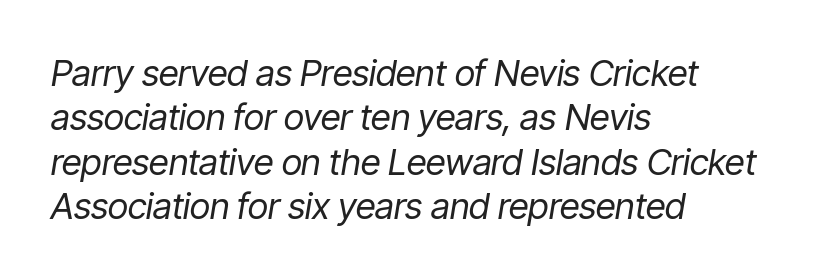
Q: Is the text bold? A: No.
Q: Is the text italic (slanted)? A: Yes, it leans right by about 9 degrees.
Q: Is the text underlined? A: No.
Q: How is the paragraph aligned? A: Left-aligned.
Q: Is the spacing between letters normal or unusually wide? A: Normal.
Q: Width (condensed, normal, or wide)? A: Condensed.
Q: Stroke contrast? A: Low.
Q: x-height? A: Medium.
Q: Monospaced? A: No.
